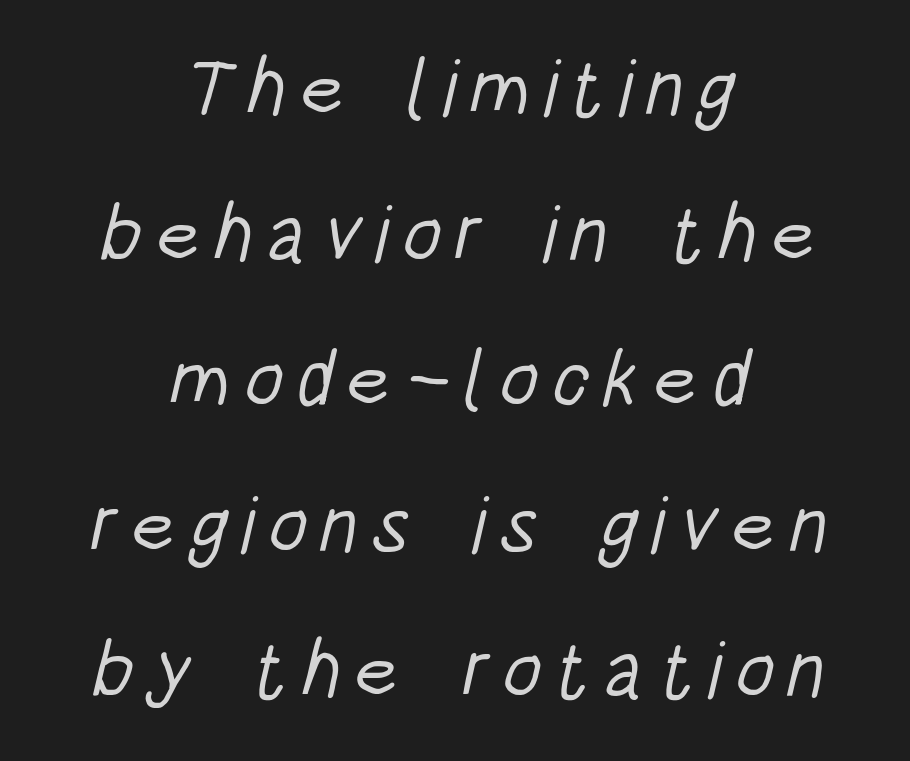
{"serif": "no", "bold": "no", "weight": "light", "width": "condensed", "stroke_contrast": "low", "x_height": "large", "monospaced": "no", "underline": "no", "align": "center", "line_spacing_ratio": 1.82, "glyph_px": 80}
